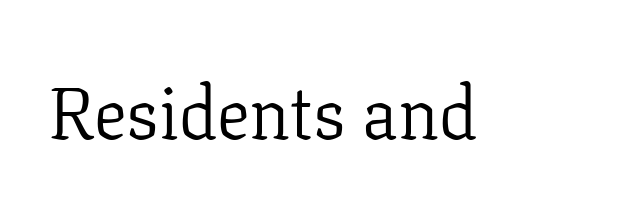
{"serif": "yes", "italic": "no", "bold": "no", "weight": "light", "width": "normal", "stroke_contrast": "low", "x_height": "medium", "monospaced": "no", "underline": "no", "letter_spacing": "normal", "letter_spacing_em": 0.0, "glyph_px": 73}
